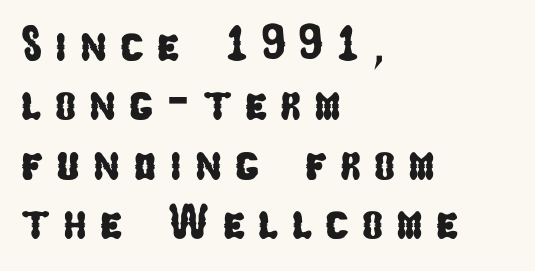
{"serif": "no", "width": "condensed", "stroke_contrast": "low", "x_height": "medium", "monospaced": "no", "underline": "no", "align": "left", "line_spacing_ratio": 1.19, "letter_spacing": "wide", "letter_spacing_em": 0.26, "glyph_px": 50}
